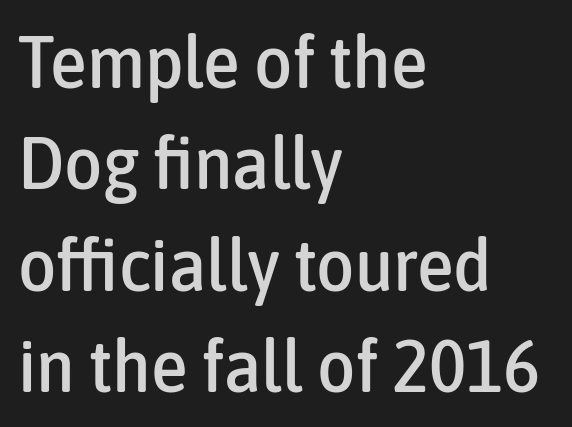
Q: Is the text italic (slanted)? A: No, it is upright.
Q: Is the typeface a serif or a sans-serif typeface? A: Sans-serif.
Q: Is the text underlined? A: No.
Q: How is the paragraph aligned? A: Left-aligned.
Q: Is the spacing between letters normal or unusually wide? A: Normal.
Q: Is the spacing between lines tight, normal or loose? A: Normal.
Q: Width (condensed, normal, or wide)? A: Condensed.
Q: Stroke contrast? A: Low.
Q: x-height? A: Medium.
Q: Monospaced? A: No.
